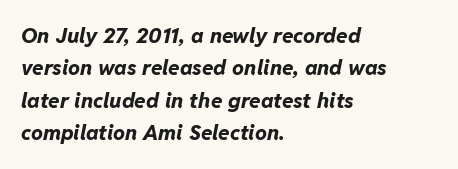
Compared with an ordinary text face, these strokes are far heavier — a full bold. The lines are quadded left. Honestly, there is no underline to notice here at all. This sample uses an oblique cut, with every glyph tilted off the vertical. The space between consecutive lines is moderate.
